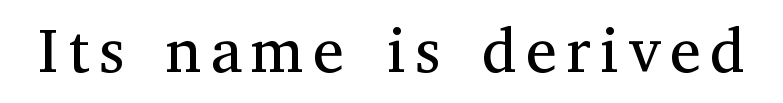
The image shows 62 px regular-weight serif type, upright; set not underlined; medium stroke contrast and a medium x-height.
